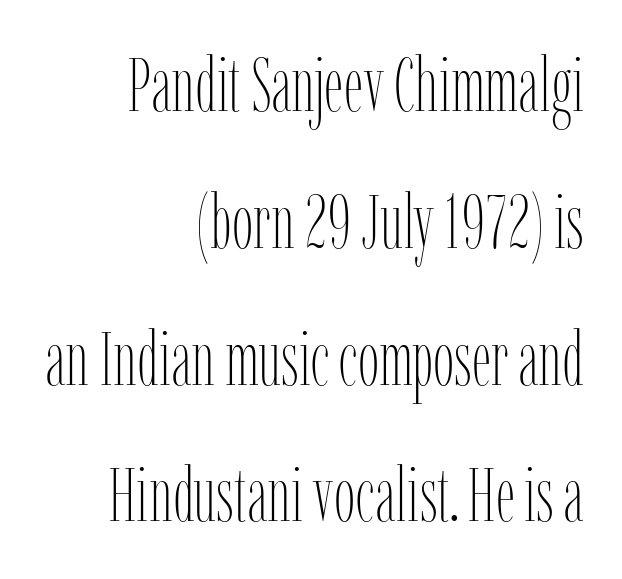
Q: Is the text bold? A: No.
Q: Is the text italic (slanted)? A: No, it is upright.
Q: Is the text underlined? A: No.
Q: How is the paragraph aligned? A: Right-aligned.
Q: Is the spacing between letters normal or unusually wide? A: Normal.
Q: Width (condensed, normal, or wide)? A: Condensed.
Q: Stroke contrast? A: Low.
Q: x-height? A: Medium.
Q: Monospaced? A: No.
